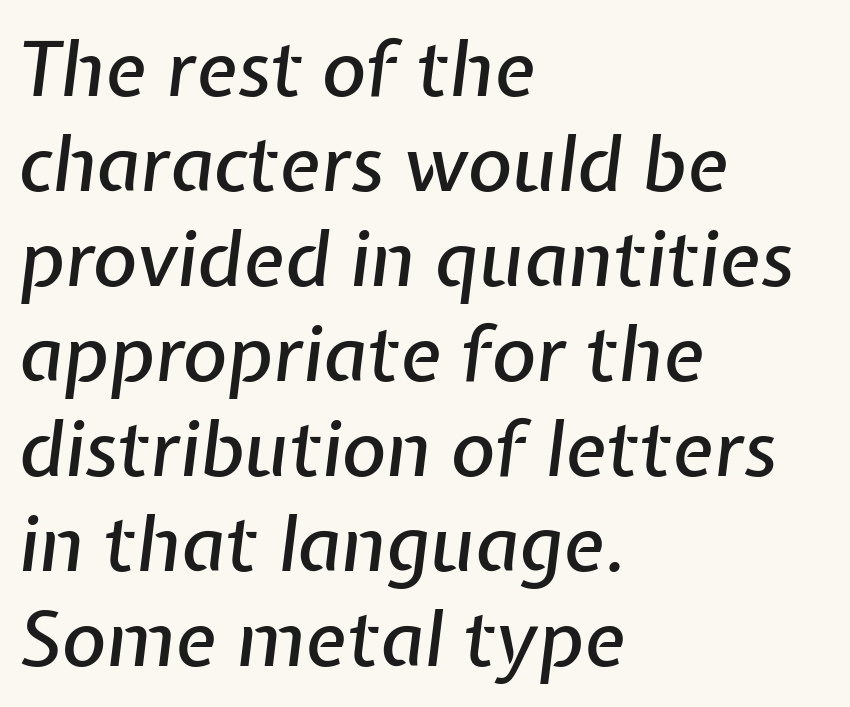
{"italic": "yes", "lean": "right", "slant_degrees": 7, "width": "normal", "stroke_contrast": "low", "x_height": "medium", "monospaced": "no", "underline": "no", "align": "left", "line_spacing": "normal", "line_spacing_ratio": 1.25, "letter_spacing": "normal", "letter_spacing_em": 0.0, "glyph_px": 76}
